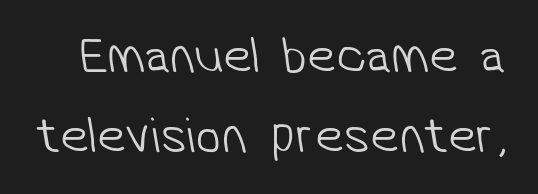
Q: Is the text bold? A: No.
Q: Is the typeface a serif or a sans-serif typeface? A: Sans-serif.
Q: Is the text underlined? A: No.
Q: Is the spacing between letters normal or unusually wide? A: Normal.
Q: Is the spacing between lines tight, normal or loose? A: Normal.
Q: Width (condensed, normal, or wide)? A: Normal.
Q: Stroke contrast? A: Low.
Q: x-height? A: Medium.
Q: Monospaced? A: No.
